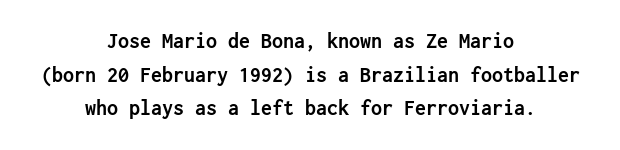
Q: Is the text bold? A: Yes.
Q: Is the text italic (slanted)? A: No, it is upright.
Q: Is the text underlined? A: No.
Q: How is the paragraph aligned? A: Centered.
Q: Is the spacing between letters normal or unusually wide? A: Normal.
Q: Is the spacing between lines tight, normal or loose? A: Normal.
